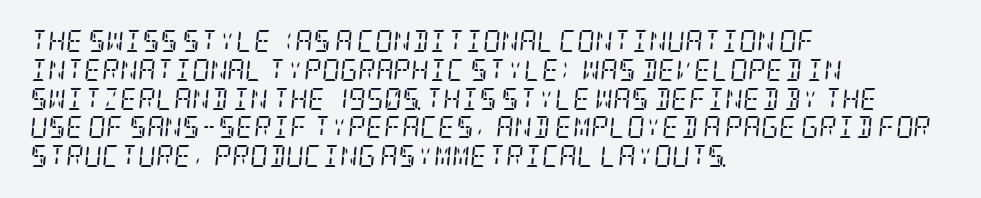
The image shows 22 px text type, italic (leaning right); set left-aligned, normal line spacing (1.31x), normal letter spacing, not underlined.
